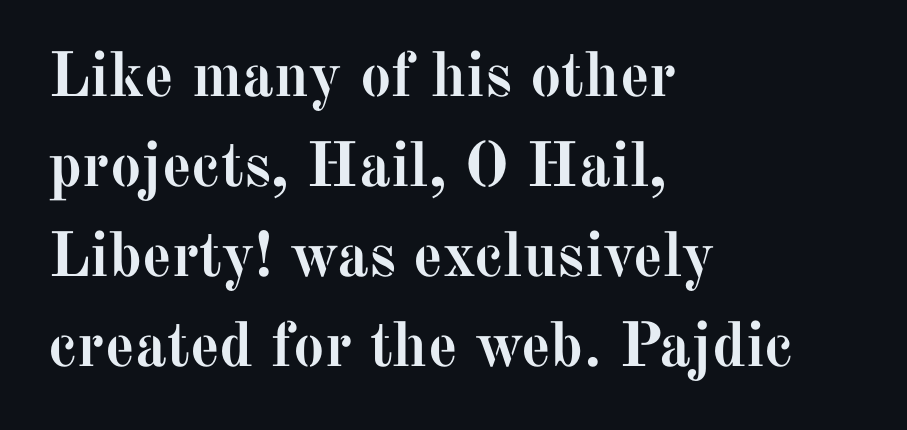
A typesetter would call this leading conventional body-copy spacing. Characters follow at the spacing the type designer built in. Think of a printed novel: that variable character pitch is what you see here. Notice how thick the strokes are: this is what a full bold looks like. Serifs: yes, visible at the terminals of the letterforms. Every stem runs plumb, perpendicular to the baseline.
